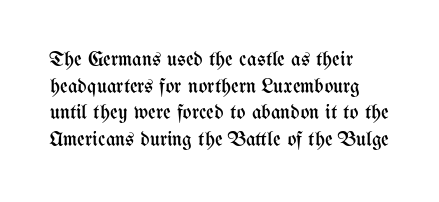
{"italic": "no", "bold": "no", "underline": "no", "align": "left", "line_spacing": "normal", "line_spacing_ratio": 1.27, "letter_spacing": "normal", "letter_spacing_em": 0.0, "glyph_px": 21}
